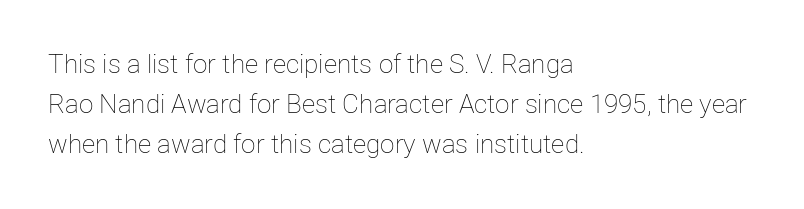
The image shows 26 px text type, upright; set left-aligned, normal line spacing (1.54x), normal letter spacing, not underlined.
